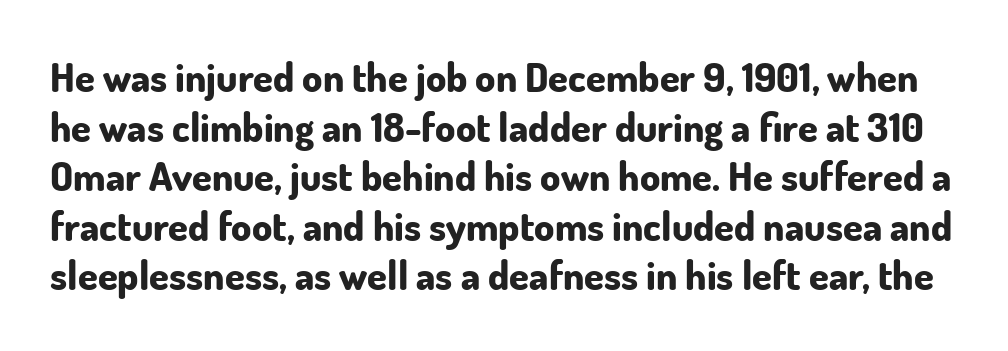
Q: Is the text bold? A: Yes.
Q: Is the text italic (slanted)? A: No, it is upright.
Q: Is the typeface a serif or a sans-serif typeface? A: Sans-serif.
Q: Is the text underlined? A: No.
Q: Is the spacing between letters normal or unusually wide? A: Normal.
Q: Width (condensed, normal, or wide)? A: Normal.
Q: Stroke contrast? A: Low.
Q: x-height? A: Small.
Q: Monospaced? A: No.
